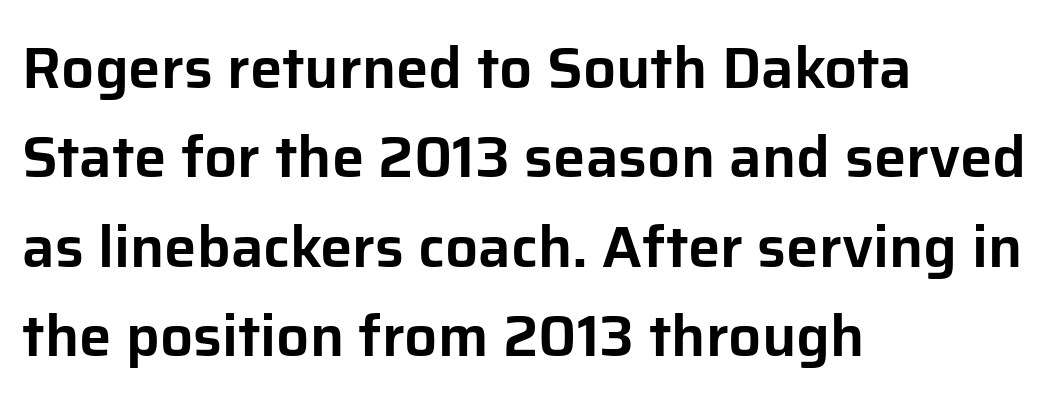
The image shows 58 px sans-serif type, upright; set left-aligned, normal line spacing (1.54x), normal letter spacing, not underlined; low stroke contrast and a medium x-height.
